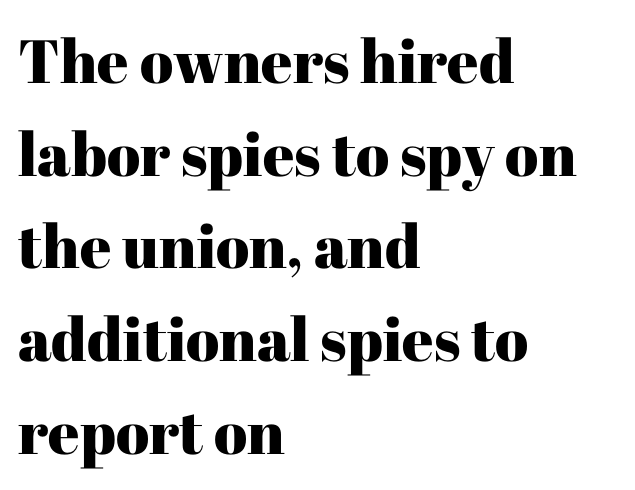
Notice how the passage keeps a crisp vertical edge on the left only. Decoration check: the copy has no underline. Serif or sans? Serif — the stroke terminals have little feet. If you drew a line through each stem, it would be perfectly vertical. Inter-character spacing is left at the font's built-in metrics.
